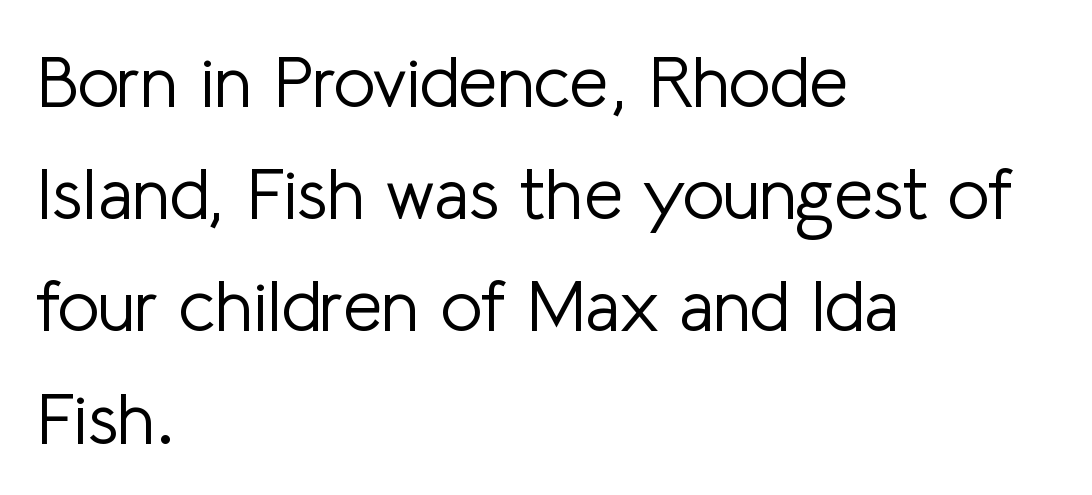
The image shows 71 px light sans-serif type, upright; set left-aligned, normal line spacing (1.58x), normal letter spacing, not underlined; low stroke contrast and a medium x-height.
